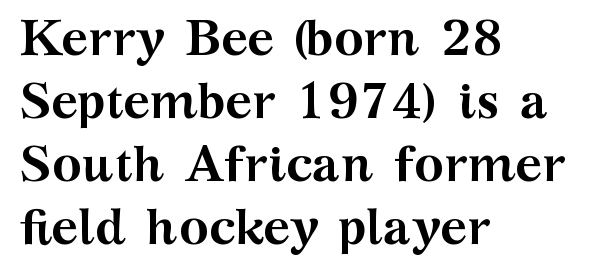
Bare-footed words on every line. The vertical gap from one line to the next is medium. The setting favours the left margin, as ordinary paragraphs usually do. Unlike a clean sans, this face finishes its strokes with serifs.
